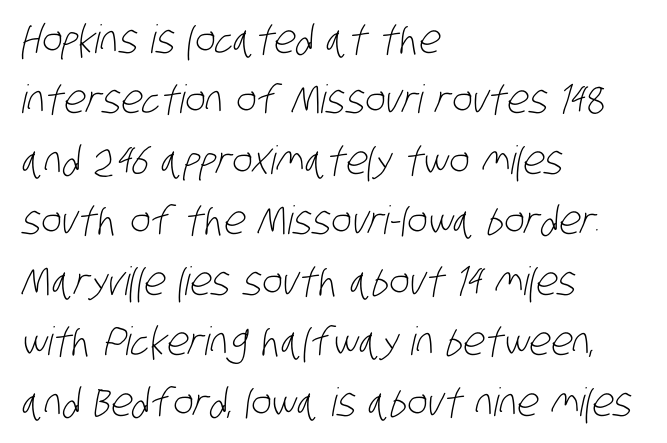
The image shows 39 px light, condensed sans-serif type; set left-aligned, normal line spacing (1.55x), normal letter spacing, not underlined; low stroke contrast and a large x-height.
